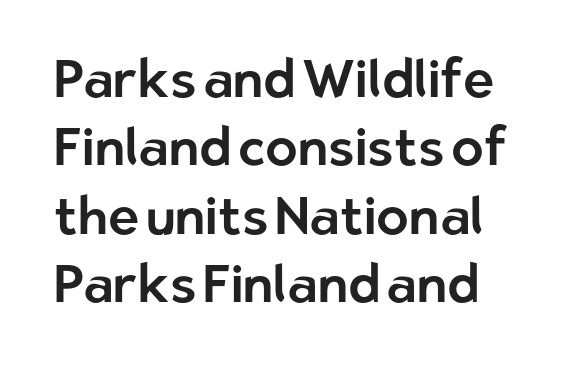
Looks like regular typesetting: each glyph gets only the width it needs. The characters display no serif detailing; their extremities are plain. Every character sits straight up, as roman type does. Short note: letters normally spaced.
